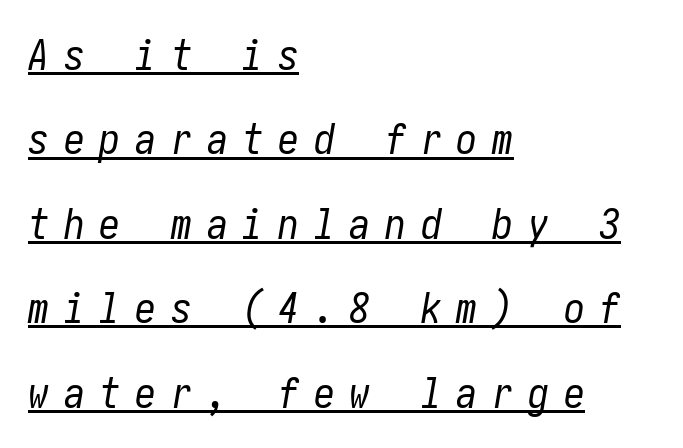
The face used here appears with an underline applied. Italic? Definitely — the glyphs are oblique. Vertical spacing — loose. A student would call this left alignment; a typographer would say flush left, rag right.
